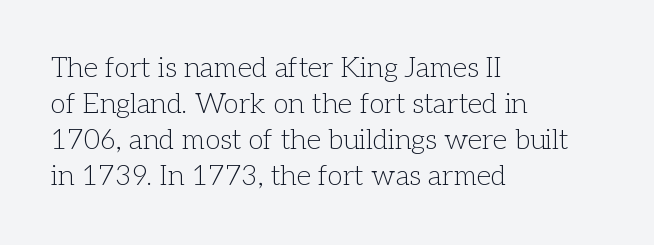
The image shows 28 px light serif type, upright; set left-aligned, normal line spacing (1.28x), normal letter spacing, not underlined; low stroke contrast and a medium x-height.
